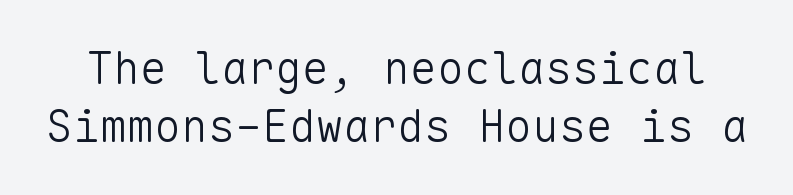
{"serif": "no", "italic": "no", "bold": "no", "weight": "light", "width": "normal", "stroke_contrast": "low", "x_height": "medium", "monospaced": "yes", "underline": "no", "line_spacing": "normal", "line_spacing_ratio": 1.29, "letter_spacing": "normal", "letter_spacing_em": 0.0, "glyph_px": 45}
